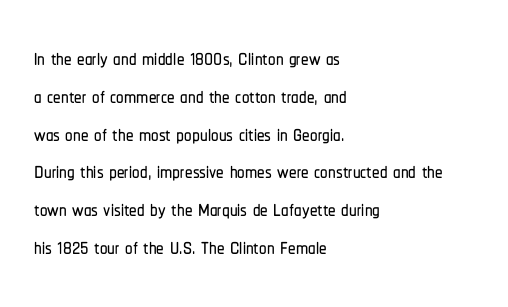
Notice how descenders clear the ascenders below comfortably — that's standard leading. Has an underline been added? It has not. The face used here is rendered with its standard letterfit. Font category for this specimen: sans-serif. Do the characters align in a grid? No, the font is proportional. The lettering holds an erect, upright posture throughout.
